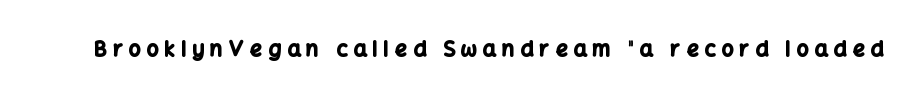
The image shows 21 px bold type, upright; set unusually wide letter spacing (+0.29 em), not underlined.
